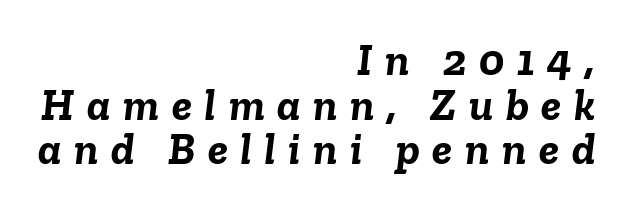
{"italic": "yes", "lean": "right", "slant_degrees": 6, "bold": "yes", "weight": "semibold", "width": "normal", "stroke_contrast": "low", "x_height": "medium", "monospaced": "no", "underline": "no", "align": "right", "line_spacing": "tight", "line_spacing_ratio": 0.99, "letter_spacing": "wide", "letter_spacing_em": 0.28, "glyph_px": 45}
